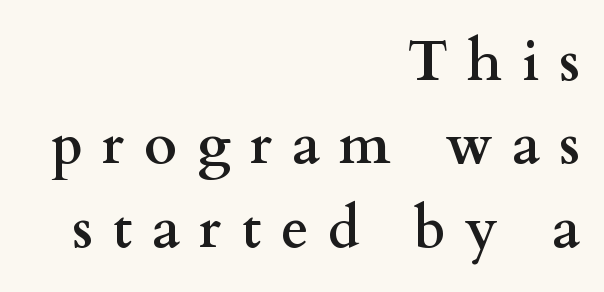
Q: Is the text bold? A: Yes.
Q: Is the text italic (slanted)? A: No, it is upright.
Q: Is the typeface a serif or a sans-serif typeface? A: Serif.
Q: Is the text underlined? A: No.
Q: How is the paragraph aligned? A: Right-aligned.
Q: Is the spacing between letters normal or unusually wide? A: Unusually wide.
Q: Is the spacing between lines tight, normal or loose? A: Normal.
Q: Width (condensed, normal, or wide)? A: Wide.
Q: Stroke contrast? A: Medium.
Q: x-height? A: Small.
Q: Monospaced? A: No.
